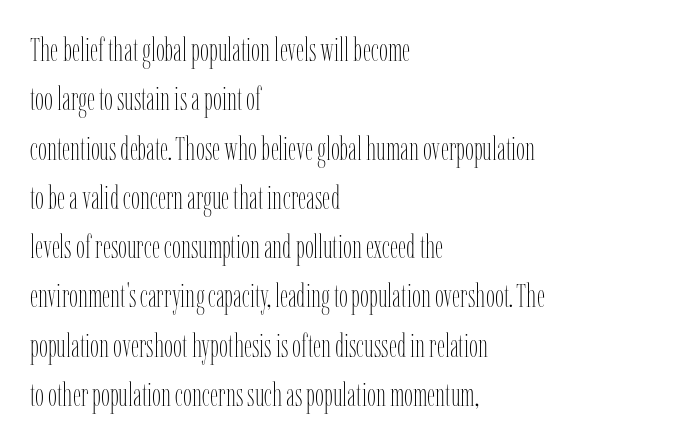
{"italic": "no", "bold": "no", "weight": "thin", "width": "condensed", "stroke_contrast": "low", "x_height": "medium", "monospaced": "no", "underline": "no", "align": "left", "line_spacing": "normal", "line_spacing_ratio": 1.54, "letter_spacing": "normal", "letter_spacing_em": 0.0, "glyph_px": 32}
